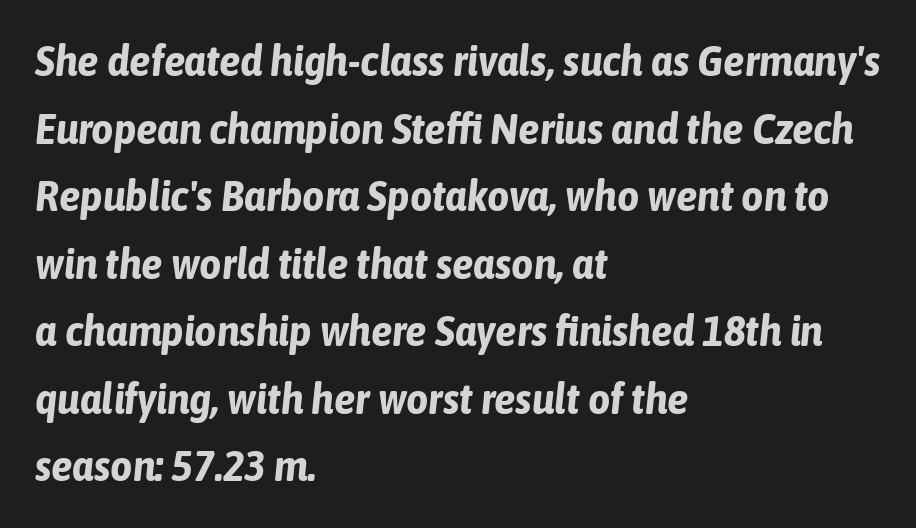
Q: Is the text bold? A: Yes.
Q: Is the text italic (slanted)? A: Yes, it leans right by about 6 degrees.
Q: Is the text underlined? A: No.
Q: How is the paragraph aligned? A: Left-aligned.
Q: Is the spacing between letters normal or unusually wide? A: Normal.
Q: Is the spacing between lines tight, normal or loose? A: Normal.
Q: Width (condensed, normal, or wide)? A: Condensed.
Q: Stroke contrast? A: Low.
Q: x-height? A: Medium.
Q: Monospaced? A: No.
